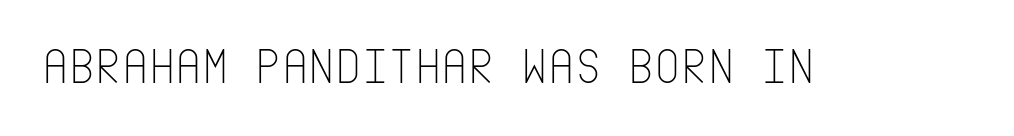
{"serif": "no", "italic": "no", "bold": "no", "weight": "thin", "width": "condensed", "stroke_contrast": "low", "x_height": "large", "underline": "no", "letter_spacing": "normal", "letter_spacing_em": 0.0, "glyph_px": 51}
